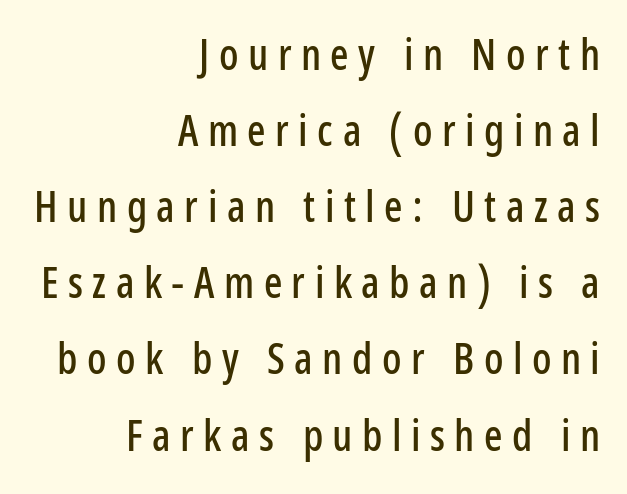
The gap between lines stays unmarked. Serif or sans? Sans — the stroke terminals are bare. Nope, not italic — everything's standing straight. You could only call the tracking loose — the letters float apart. The letters advance in unequal steps, a hallmark of proportional type.
